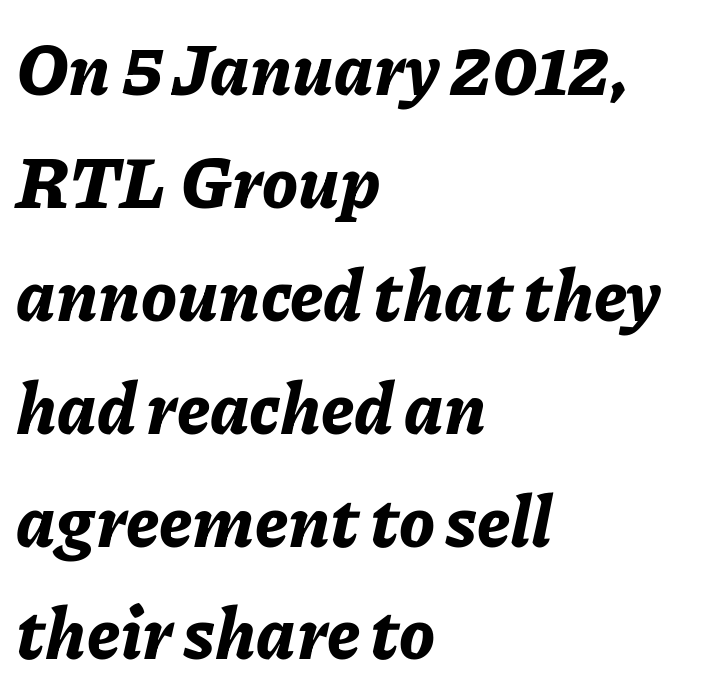
{"italic": "yes", "lean": "right", "slant_degrees": 11, "bold": "yes", "weight": "bold", "width": "normal", "stroke_contrast": "low", "x_height": "medium", "monospaced": "no", "underline": "no", "align": "left", "line_spacing": "normal", "line_spacing_ratio": 1.59, "letter_spacing": "normal", "letter_spacing_em": 0.0, "glyph_px": 71}
